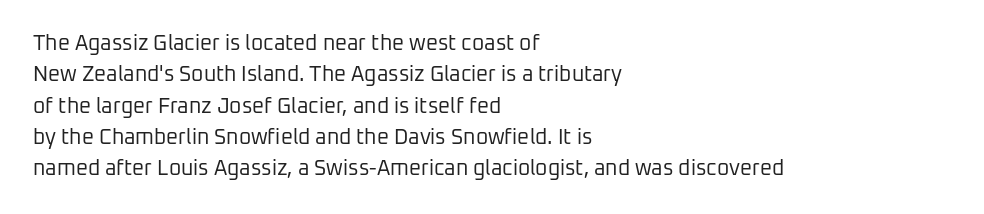
The image shows 21 px text type, upright; set left-aligned, normal line spacing (1.49x), normal letter spacing, not underlined.
